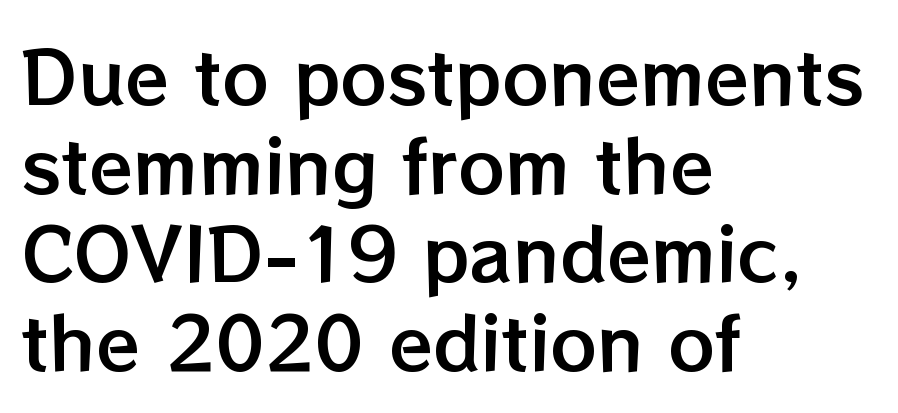
Q: Is the text italic (slanted)? A: No, it is upright.
Q: Is the text underlined? A: No.
Q: How is the paragraph aligned? A: Left-aligned.
Q: Is the spacing between letters normal or unusually wide? A: Normal.
Q: Width (condensed, normal, or wide)? A: Normal.
Q: Stroke contrast? A: Low.
Q: x-height? A: Medium.
Q: Monospaced? A: No.
